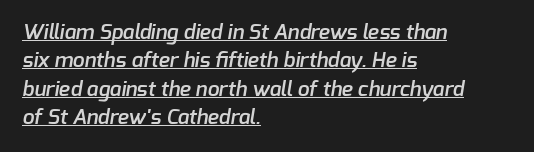
The image shows 21 px text type; set left-aligned, normal line spacing (1.35x), normal letter spacing, underlined.
